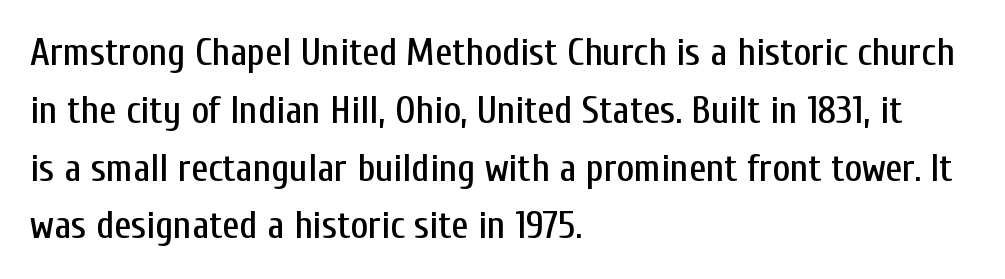
The image shows 38 px condensed sans-serif type, upright; set left-aligned, normal line spacing (1.52x), normal letter spacing, not underlined; low stroke contrast and a medium x-height.
